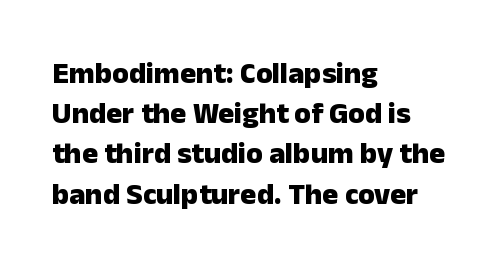
Q: Is the text bold? A: Yes.
Q: Is the text italic (slanted)? A: No, it is upright.
Q: Is the typeface a serif or a sans-serif typeface? A: Sans-serif.
Q: Is the text underlined? A: No.
Q: How is the paragraph aligned? A: Left-aligned.
Q: Is the spacing between letters normal or unusually wide? A: Normal.
Q: Is the spacing between lines tight, normal or loose? A: Normal.
Q: Width (condensed, normal, or wide)? A: Normal.
Q: Stroke contrast? A: Low.
Q: x-height? A: Medium.
Q: Monospaced? A: No.
